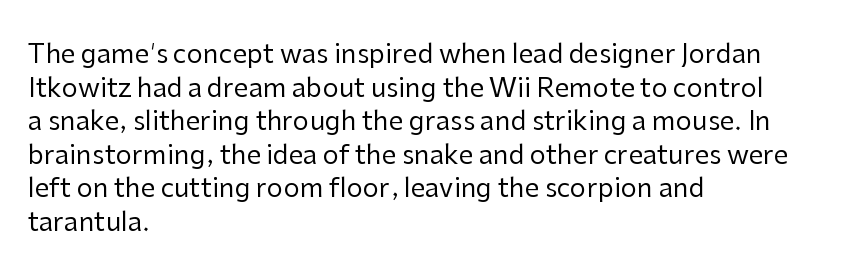
Q: Is the text bold? A: No.
Q: Is the text italic (slanted)? A: No, it is upright.
Q: Is the text underlined? A: No.
Q: How is the paragraph aligned? A: Left-aligned.
Q: Is the spacing between letters normal or unusually wide? A: Normal.
Q: Is the spacing between lines tight, normal or loose? A: Normal.
